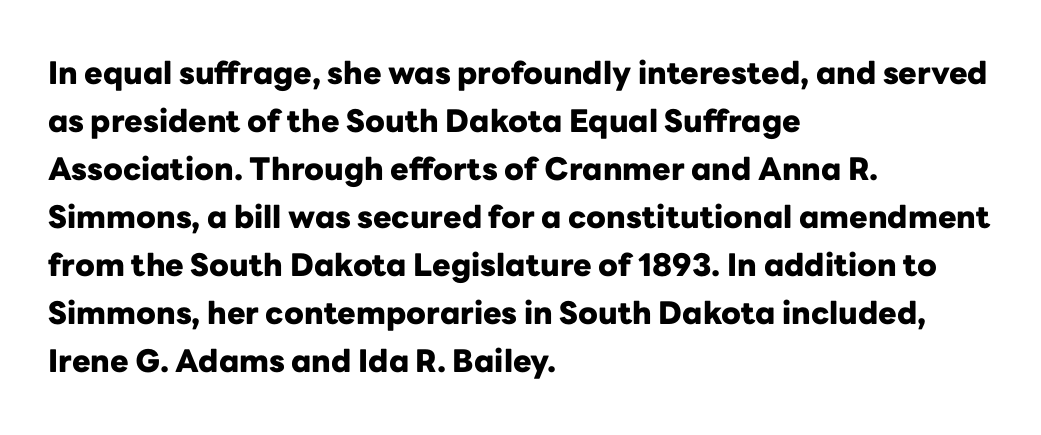
Q: Is the text bold? A: Yes.
Q: Is the text italic (slanted)? A: No, it is upright.
Q: Is the typeface a serif or a sans-serif typeface? A: Sans-serif.
Q: Is the text underlined? A: No.
Q: How is the paragraph aligned? A: Left-aligned.
Q: Is the spacing between letters normal or unusually wide? A: Normal.
Q: Is the spacing between lines tight, normal or loose? A: Normal.
Q: Width (condensed, normal, or wide)? A: Normal.
Q: Stroke contrast? A: Low.
Q: x-height? A: Medium.
Q: Monospaced? A: No.
